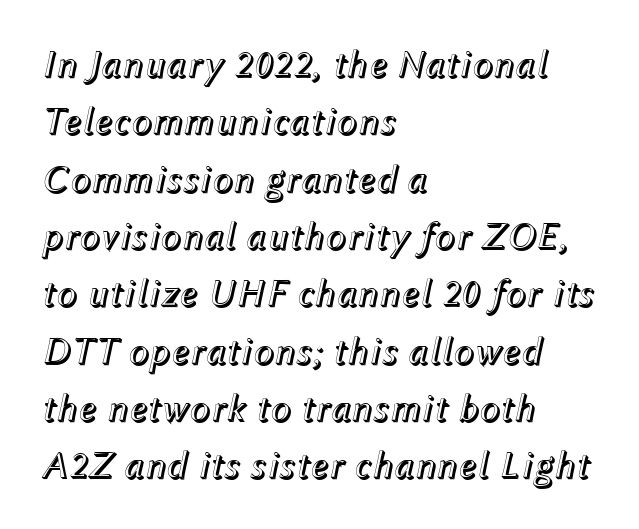
Q: Is the text italic (slanted)? A: Yes, it leans right by about 12 degrees.
Q: Is the text underlined? A: No.
Q: How is the paragraph aligned? A: Left-aligned.
Q: Is the spacing between letters normal or unusually wide? A: Normal.
Q: Is the spacing between lines tight, normal or loose? A: Normal.
Q: Width (condensed, normal, or wide)? A: Normal.
Q: x-height? A: Medium.
Q: Monospaced? A: No.
